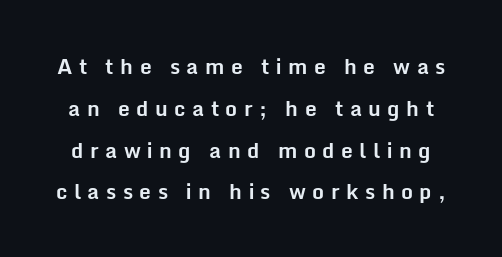
Summary of vertical rhythm: relaxed, with wide interline spacing. Characters follow at a spacing far wider than the type designer built in. It's the straight-up-and-down kind of type. No word sits above an underline. The strokes are fattened all the way to bold.
